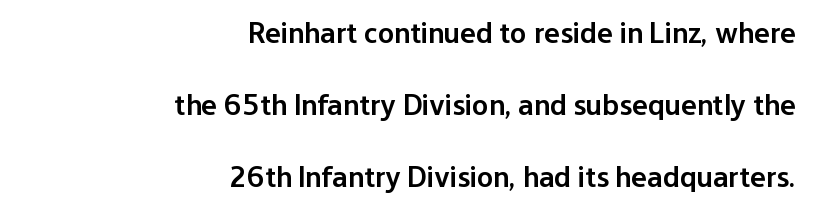
Q: Is the text bold? A: Semi-bold.
Q: Is the text italic (slanted)? A: No, it is upright.
Q: Is the typeface a serif or a sans-serif typeface? A: Sans-serif.
Q: Is the text underlined? A: No.
Q: How is the paragraph aligned? A: Right-aligned.
Q: Is the spacing between letters normal or unusually wide? A: Normal.
Q: Is the spacing between lines tight, normal or loose? A: Loose.
Q: Width (condensed, normal, or wide)? A: Normal.
Q: Stroke contrast? A: Low.
Q: x-height? A: Medium.
Q: Monospaced? A: No.
